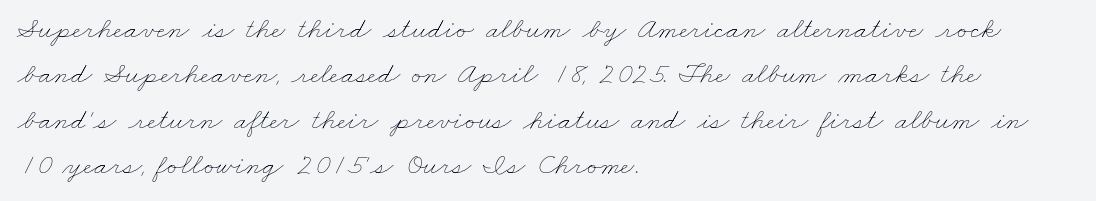
Q: Is the text bold? A: No.
Q: Is the text underlined? A: No.
Q: How is the paragraph aligned? A: Left-aligned.
Q: Is the spacing between letters normal or unusually wide? A: Normal.
Q: Is the spacing between lines tight, normal or loose? A: Normal.
Q: Width (condensed, normal, or wide)? A: Wide.
Q: Stroke contrast? A: Low.
Q: x-height? A: Small.
Q: Monospaced? A: No.
